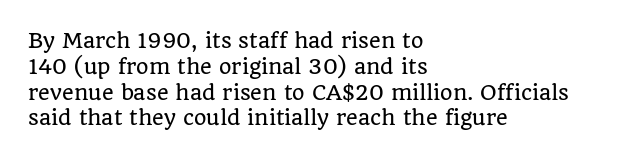
Is there any slant? The stems are plumb. Clear beneath every line of the passage. Nobody touched the tracking dial on this one. Line beginnings align vertically; line endings do not. One glance says typical: line gaps are just what's usual.
